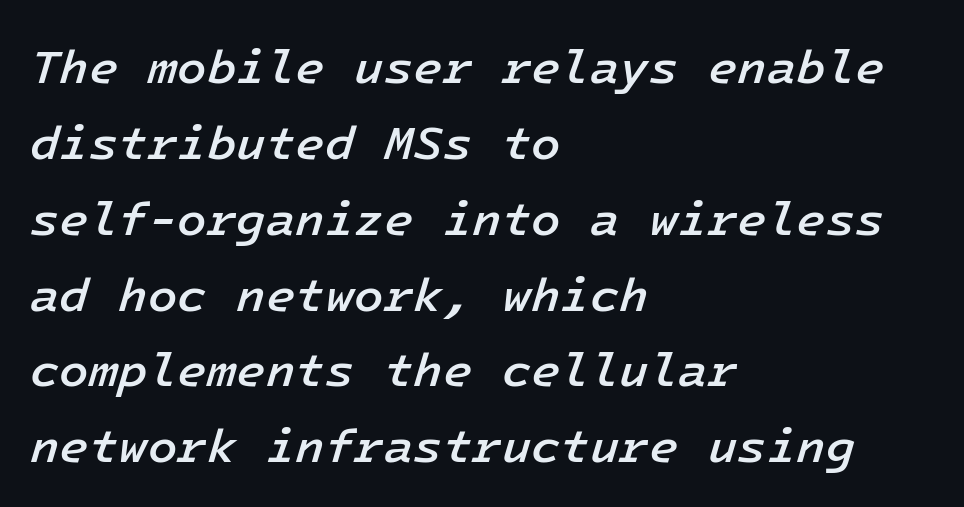
The strokes are fattened partway — semibold, not bold. Has an underline been added? It has not. Each word holds together tightly as a unit, with standard inter-letter gaps. Slanted lettering throughout.
